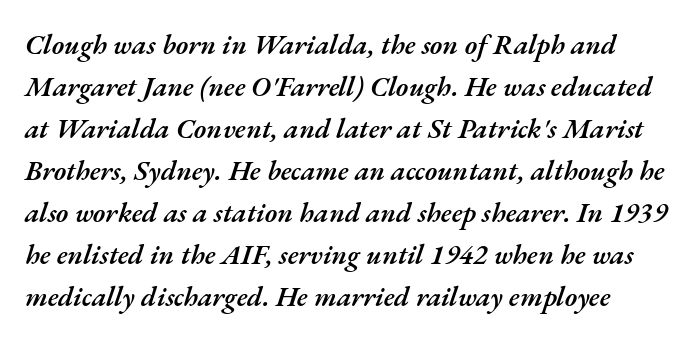
Q: Is the text bold? A: Semi-bold.
Q: Is the text italic (slanted)? A: Yes, it leans right by about 17 degrees.
Q: Is the text underlined? A: No.
Q: Is the spacing between letters normal or unusually wide? A: Normal.
Q: Is the spacing between lines tight, normal or loose? A: Normal.
Q: Width (condensed, normal, or wide)? A: Normal.
Q: Stroke contrast? A: Medium.
Q: x-height? A: Small.
Q: Monospaced? A: No.
